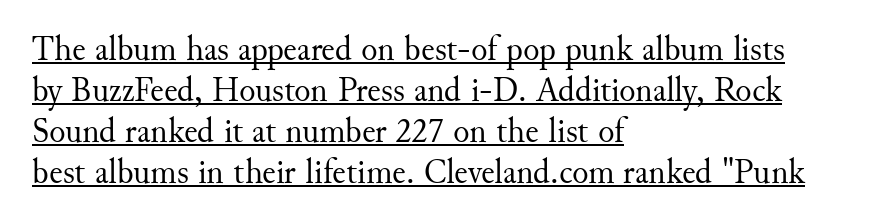
{"serif": "yes", "italic": "no", "bold": "no", "weight": "regular", "width": "normal", "stroke_contrast": "medium", "x_height": "small", "monospaced": "no", "underline": "yes", "align": "left", "line_spacing_ratio": 1.21, "letter_spacing": "normal", "letter_spacing_em": 0.0, "glyph_px": 34}
